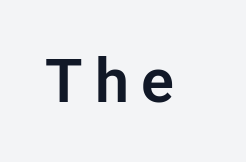
These lines have a slow, spaced-out rhythm from letter to letter. The lettering holds an erect, upright posture throughout. No feet cap the strokes, marking this as sans-serif type. Words float on clear page, feet unadorned.
